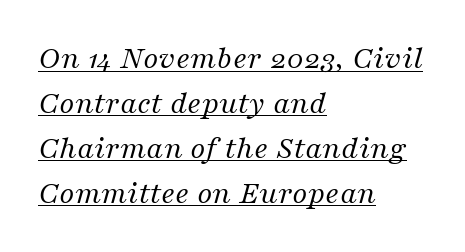
Bold? No — there's no thickening of the strokes. This rendering employs a face with finishing strokes, i.e., a serif. Every word sits above its own underline. What stands out about the letter spacing? Nothing — it is the standard amount.
